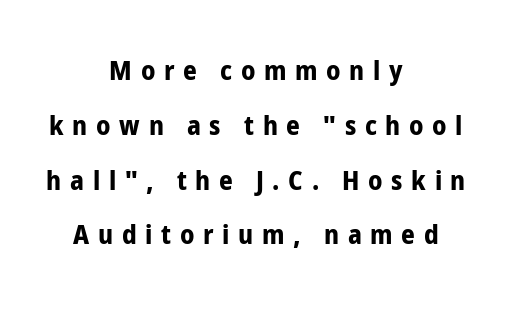
The image shows 27 px bold type, upright; set centered, loose line spacing (2.03x), unusually wide letter spacing (+0.32 em), not underlined.
